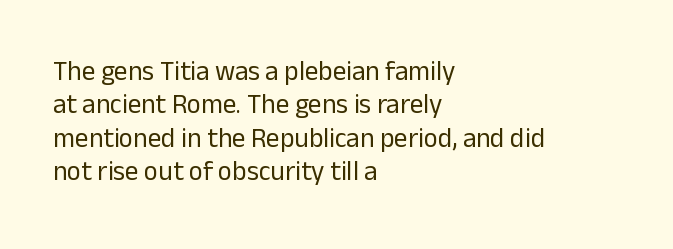
Q: Is the text bold? A: No.
Q: Is the text italic (slanted)? A: No, it is upright.
Q: Is the text underlined? A: No.
Q: How is the paragraph aligned? A: Left-aligned.
Q: Is the spacing between letters normal or unusually wide? A: Normal.
